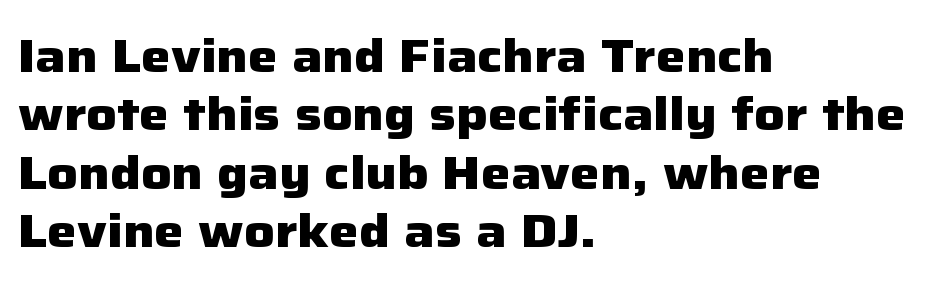
The image shows 47 px heavy sans-serif type, upright; set left-aligned, line spacing 1.24x, normal letter spacing, not underlined; low stroke contrast and a medium x-height.
